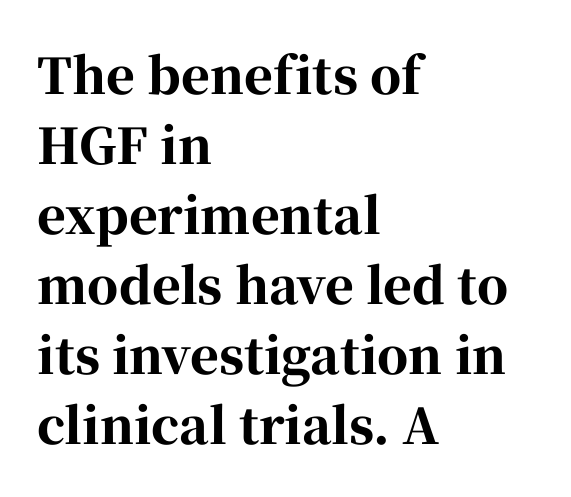
The type is set solid horizontally, with unmodified tracking. The axis of the letterforms is exactly vertical. Is this a fixed-width face? No — the glyphs have proportional, varying widths. Heavy, bold letterforms. The foot of each line stays bare and open.
